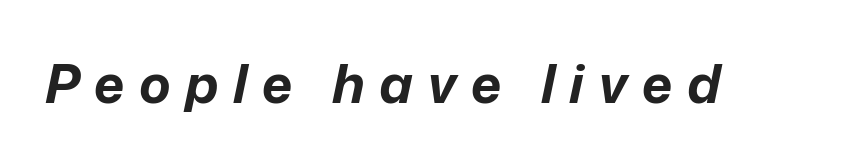
Q: Is the text bold? A: Yes.
Q: Is the text italic (slanted)? A: Yes, it leans right by about 12 degrees.
Q: Is the text underlined? A: No.
Q: Is the spacing between letters normal or unusually wide? A: Unusually wide.
Q: Width (condensed, normal, or wide)? A: Normal.
Q: Stroke contrast? A: Low.
Q: x-height? A: Medium.
Q: Monospaced? A: No.
